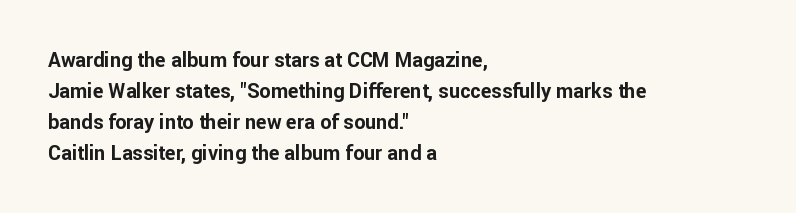
Q: Is the text bold? A: Yes.
Q: Is the text italic (slanted)? A: No, it is upright.
Q: Is the text underlined? A: No.
Q: How is the paragraph aligned? A: Left-aligned.
Q: Is the spacing between letters normal or unusually wide? A: Normal.
Q: Is the spacing between lines tight, normal or loose? A: Normal.
